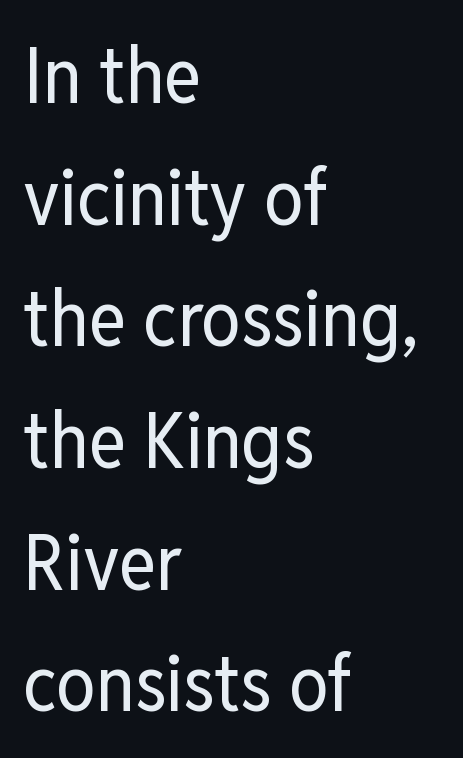
Style check: upright. Leading: standard. Honestly, the letter spacing is just normal — you wouldn't notice it. Words float on clear page, feet unadorned. Unbolded letterforms with no extra heft.
